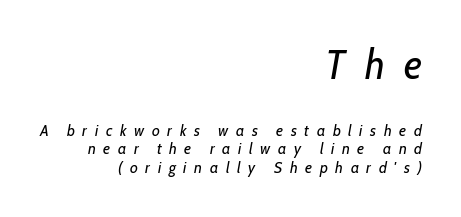
Q: Is the text bold? A: No.
Q: Is the text italic (slanted)? A: Yes, it leans right by about 10 degrees.
Q: Is the text underlined? A: No.
Q: How is the paragraph aligned? A: Right-aligned.
Q: Is the spacing between letters normal or unusually wide? A: Unusually wide.
Q: Which block of text is set in a larger size, the first (top) or the second (bottom)? A: The first (top) one.
Q: Width (condensed, normal, or wide)? A: Condensed.
Q: Stroke contrast? A: Low.
Q: x-height? A: Medium.
Q: Monospaced? A: No.
